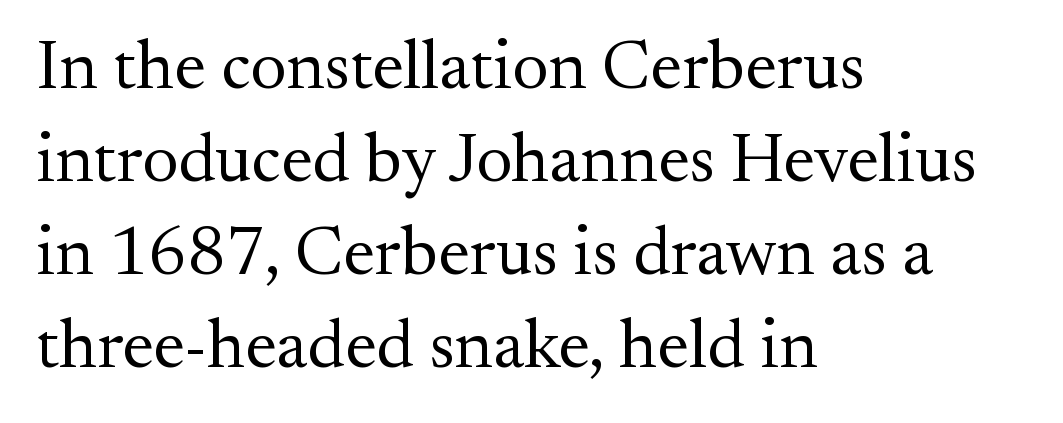
The image shows 70 px regular-weight serif type, upright; set left-aligned, normal line spacing (1.33x), normal letter spacing, not underlined; medium stroke contrast and a small x-height.
